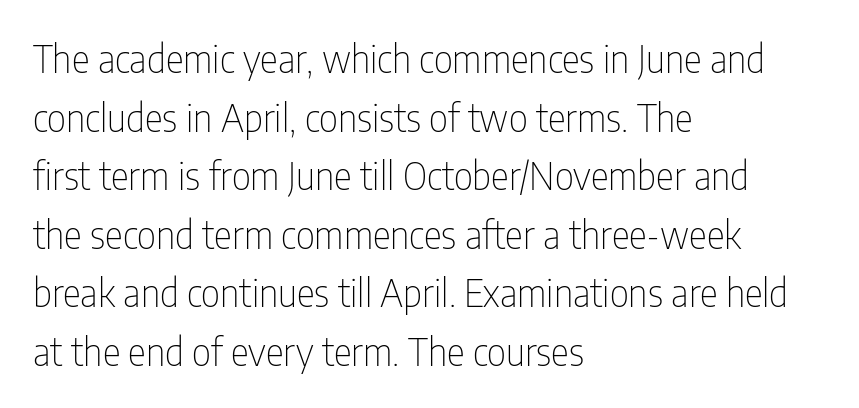
The image shows 38 px thin, condensed sans-serif type, upright; set left-aligned, normal line spacing (1.54x), normal letter spacing, not underlined; low stroke contrast and a medium x-height.
